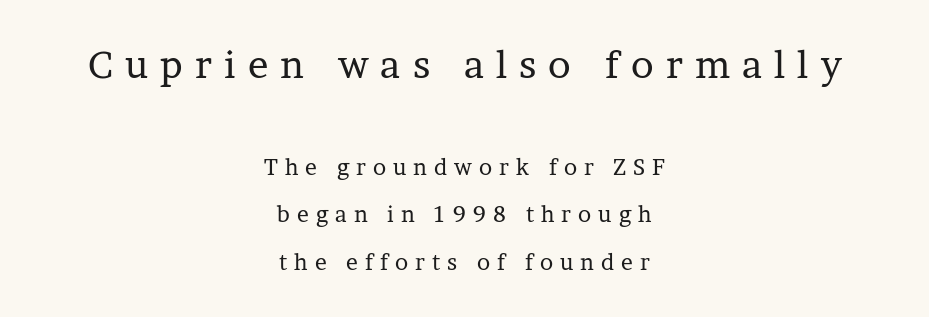
Are there feet on the stems? There are — it's a serif. Quick note: not italic, upright. The typesetter chose a symmetrical, centered arrangement here. The letters advance in unequal steps, a hallmark of proportional type. Leading: increased.
